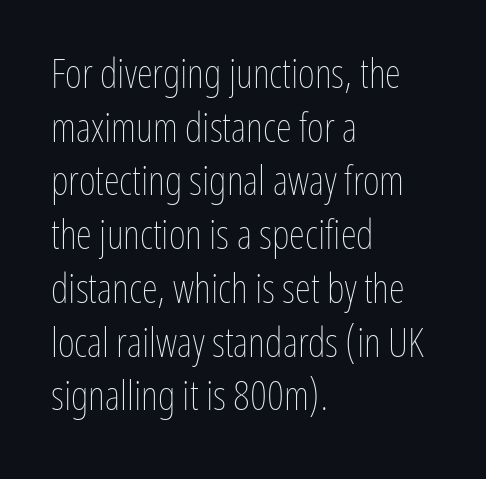
{"italic": "no", "bold": "no", "weight": "thin", "width": "condensed", "stroke_contrast": "low", "x_height": "medium", "monospaced": "no", "underline": "no", "align": "left", "line_spacing": "normal", "line_spacing_ratio": 1.31, "letter_spacing": "normal", "letter_spacing_em": 0.0, "glyph_px": 41}
